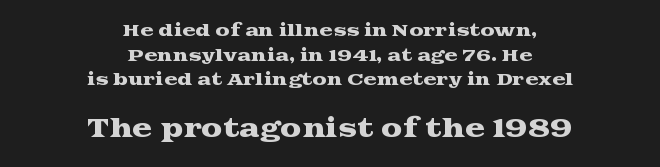
{"italic": "no", "underline": "no", "align": "center", "line_spacing": "normal", "line_spacing_ratio": 1.54, "letter_spacing": "normal", "letter_spacing_em": 0.0, "larger_block": "second", "size_ratio": 1.5, "glyph_px": 24}
